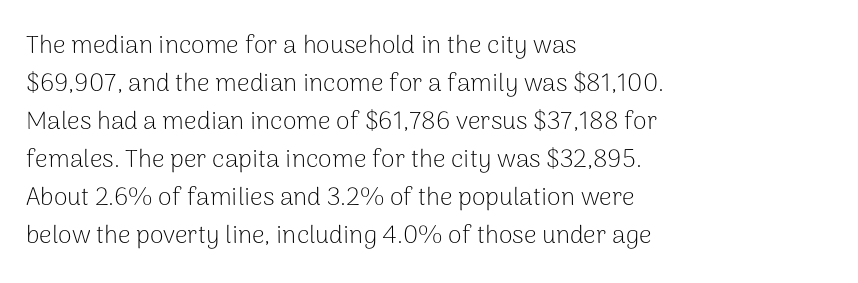
The image shows 25 px text type, upright; set left-aligned, normal line spacing (1.52x), normal letter spacing, not underlined.
